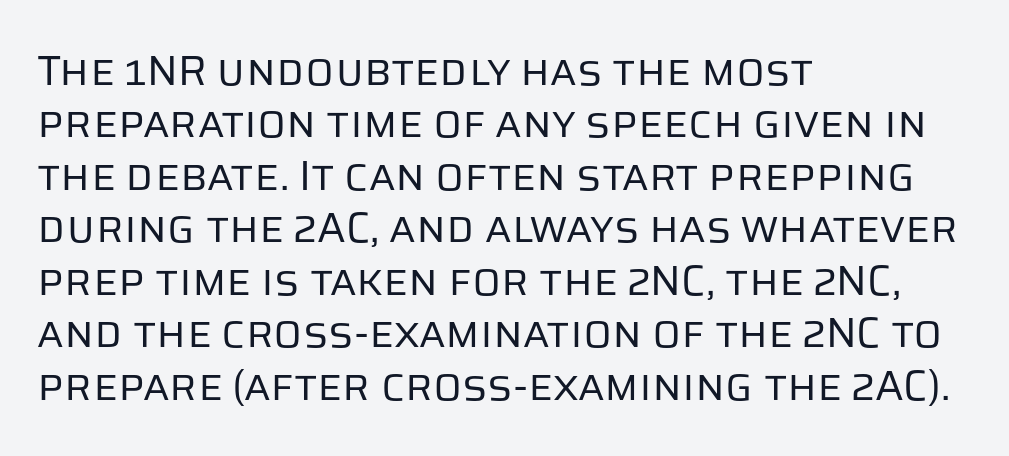
Descenders hang freely into open space. No extra tracking has been applied to these lines. Is this a fixed-width face? No — the glyphs have proportional, varying widths. Are there feet on the stems? There aren't — it's a sans. This sample is left-justified, so line endings fall wherever the words run out.
